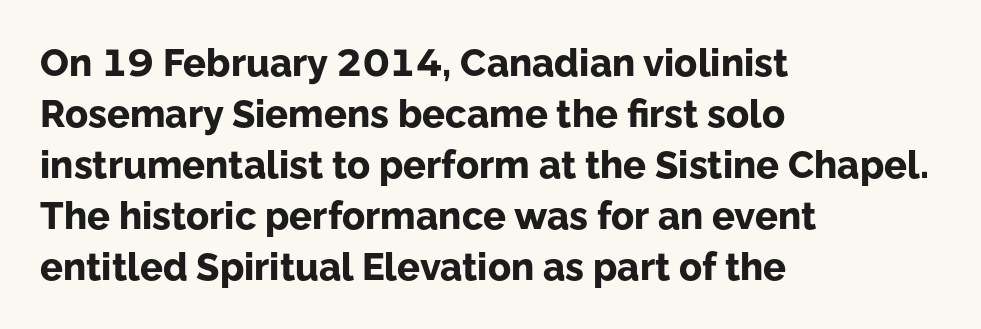
The image shows 38 px bold sans-serif type, upright; set left-aligned, normal line spacing (1.34x), normal letter spacing, not underlined; low stroke contrast and a medium x-height.
